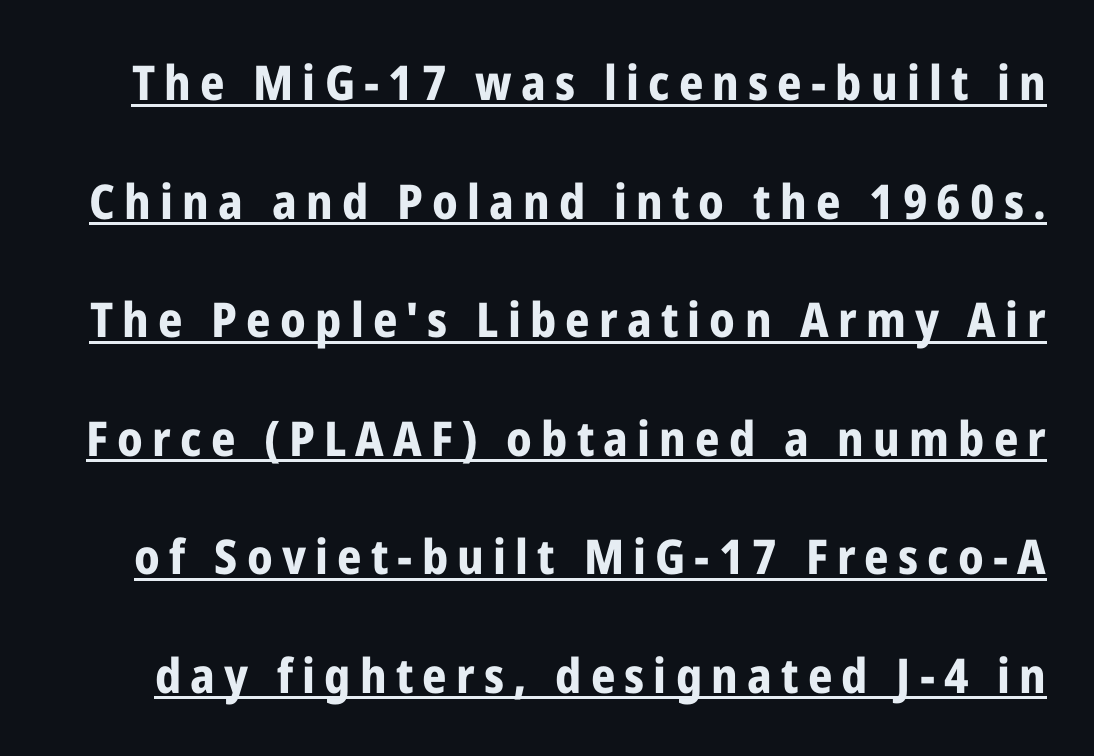
Quick note: not italic, upright. The typeface chosen for these lines omits serifs. Note the varied advance widths — an 'i' is clearly narrower than an 'm'. Students, observe: this is what heavily led, spacious text looks like. This rendering features underlined lettering.
